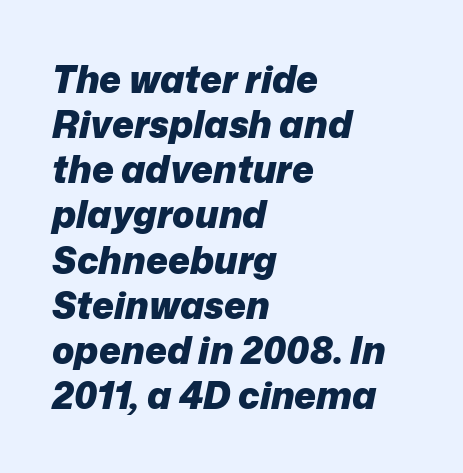
The image shows 37 px heavy type, italic (leaning right); set left-aligned, line spacing 1.22x, normal letter spacing, not underlined; low stroke contrast and a medium x-height.
